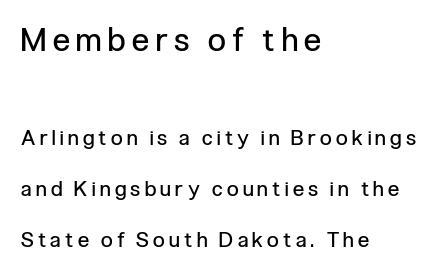
The image shows 32 px regular-weight, condensed sans-serif type, upright; set left-aligned, loose line spacing (2.44x), unusually wide letter spacing (+0.21 em), not underlined; the first (top) block is 1.52x larger; low stroke contrast and a medium x-height.
